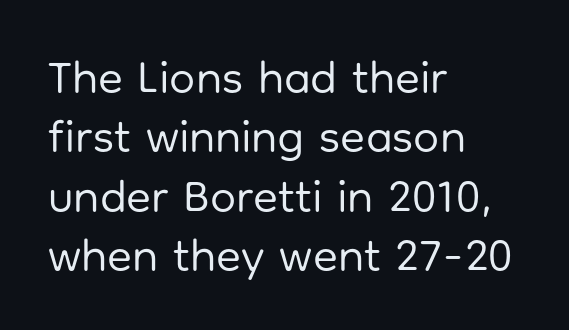
The image shows 46 px regular-weight sans-serif type, upright; set left-aligned, normal line spacing (1.29x), normal letter spacing, not underlined; low stroke contrast and a medium x-height.
